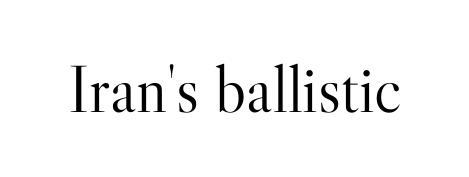
Q: Is the text bold? A: No.
Q: Is the text italic (slanted)? A: No, it is upright.
Q: Is the typeface a serif or a sans-serif typeface? A: Serif.
Q: Is the text underlined? A: No.
Q: Is the spacing between letters normal or unusually wide? A: Normal.
Q: Width (condensed, normal, or wide)? A: Normal.
Q: Stroke contrast? A: High.
Q: x-height? A: Small.
Q: Monospaced? A: No.
